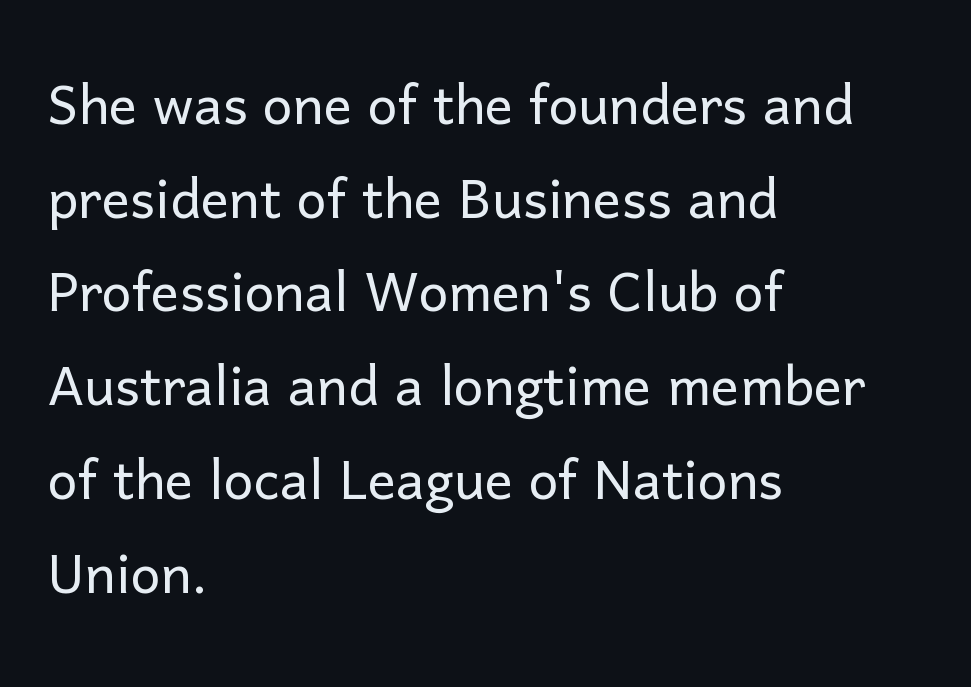
{"serif": "no", "italic": "no", "bold": "no", "weight": "light", "width": "normal", "stroke_contrast": "low", "x_height": "medium", "monospaced": "no", "underline": "no", "align": "left", "line_spacing": "normal", "line_spacing_ratio": 1.32, "letter_spacing": "normal", "letter_spacing_em": 0.0, "glyph_px": 71}
